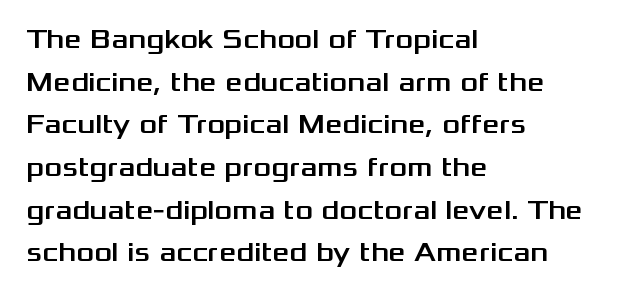
Q: Is the text italic (slanted)? A: No, it is upright.
Q: Is the text underlined? A: No.
Q: How is the paragraph aligned? A: Left-aligned.
Q: Is the spacing between letters normal or unusually wide? A: Normal.
Q: Is the spacing between lines tight, normal or loose? A: Normal.
